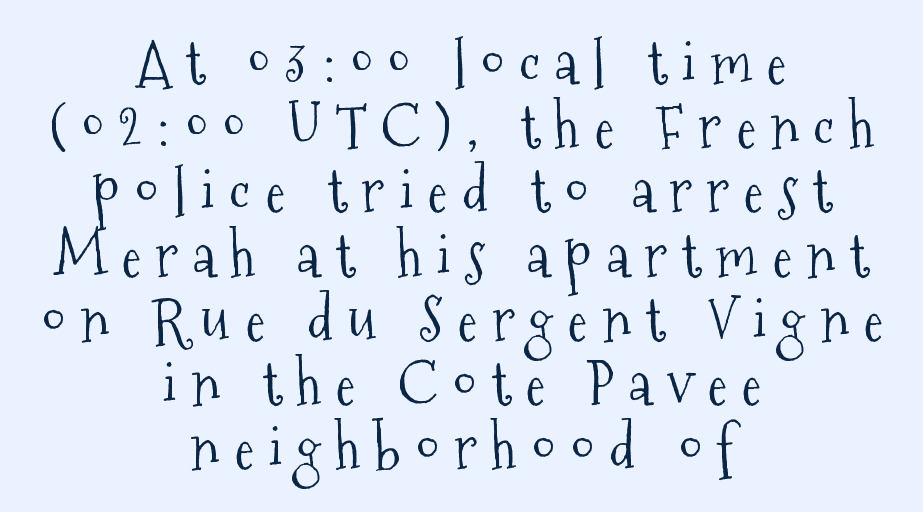
The image shows 60 px light, condensed serif type, upright; set centered, tight line spacing (1.07x), unusually wide letter spacing (+0.24 em), not underlined; medium stroke contrast and a medium x-height.
